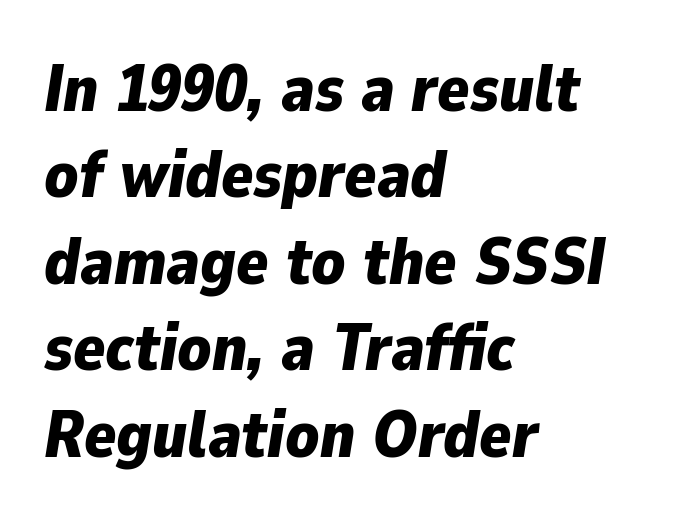
Q: Is the text bold? A: Yes.
Q: Is the text italic (slanted)? A: Yes, it leans right by about 9 degrees.
Q: Is the text underlined? A: No.
Q: How is the paragraph aligned? A: Left-aligned.
Q: Is the spacing between letters normal or unusually wide? A: Normal.
Q: Is the spacing between lines tight, normal or loose? A: Normal.
Q: Width (condensed, normal, or wide)? A: Normal.
Q: Stroke contrast? A: Low.
Q: x-height? A: Medium.
Q: Monospaced? A: No.
